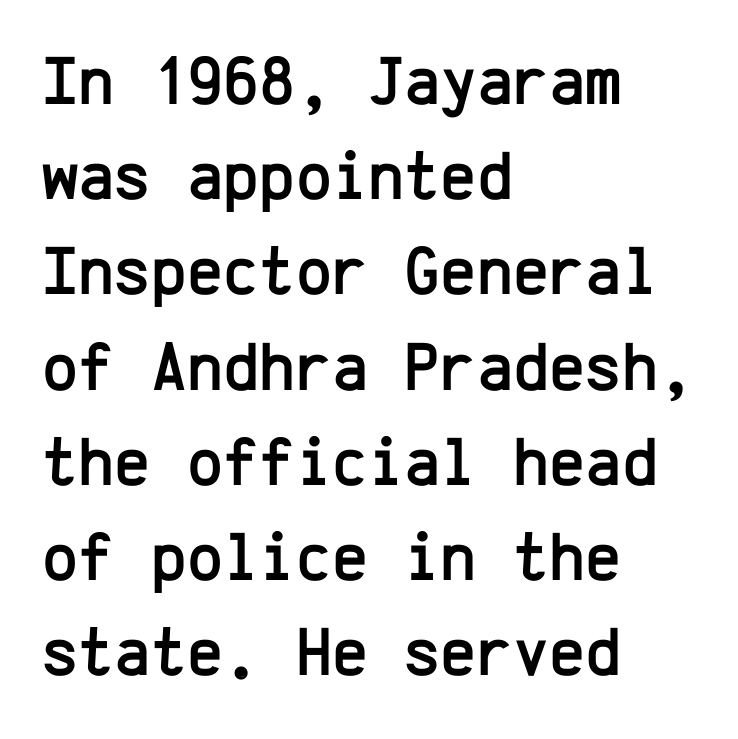
{"serif": "no", "italic": "no", "width": "normal", "stroke_contrast": "low", "x_height": "medium", "monospaced": "yes", "underline": "no", "align": "left", "line_spacing": "normal", "line_spacing_ratio": 1.38, "letter_spacing": "normal", "letter_spacing_em": 0.0, "glyph_px": 69}
